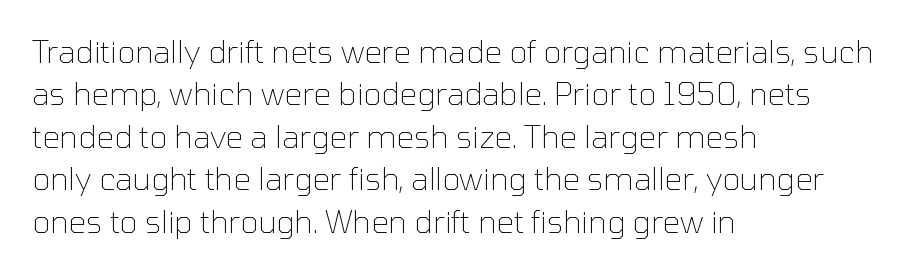
Think of a printed novel: that variable character pitch is what you see here. Lines of text with bare space underneath. Weight: regular or lighter. A student would call this left alignment; a typographer would say flush left, rag right. Grotesque or geometric, the face here clearly has no serifs.
